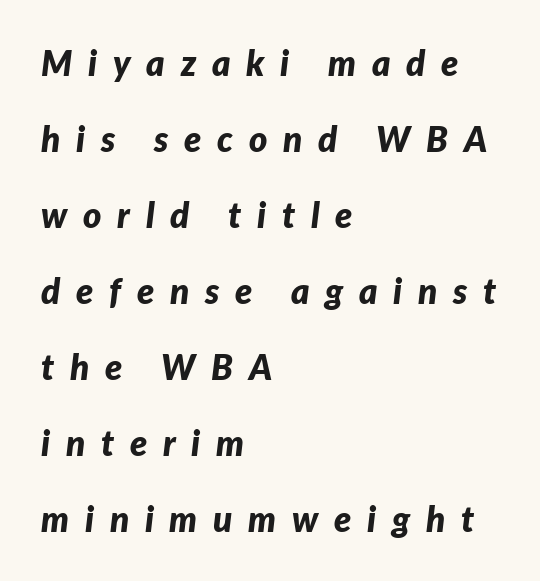
The face used here has a pronounced slope to its letters. The rendering inserts visible extra space after every character. Leading: increased. The letters are bold, with thick, heavy strokes. If you drew a ruler down the left edge, every line would touch it. Here the designer chose a conventional face with non-uniform glyph widths.
